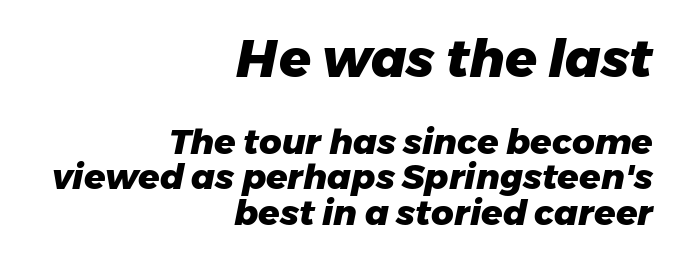
The letters advance in unequal steps, a hallmark of proportional type. Does the leading feel generous? Not at all — it's pinched. I'd describe the lettering as bold — thick and assertive. The passage shown is not underscored anywhere.
